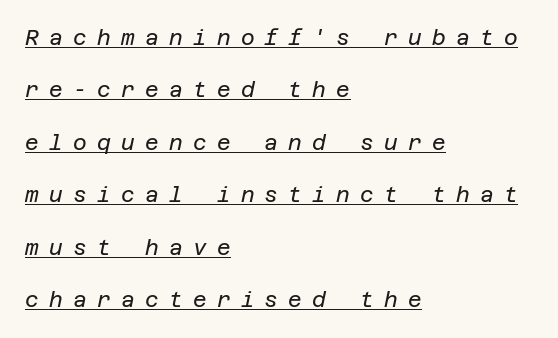
Reading down the block, your eye returns to a fixed left position each line. The passage shown has open, widely tracked lettering throughout. Does the lettering tilt? It does — this is italic. These characters rest on top of a visible drawn line.
